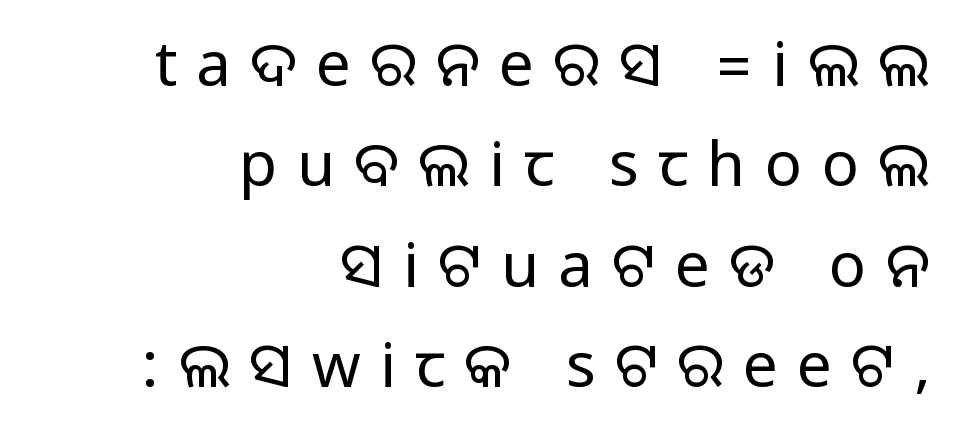
Between one letter and the next there's a generous, obvious gap. The letters advance in unequal steps, a hallmark of proportional type. The paragraph shown leans on its right margin. Underlining? Definitely not there. Regarding serifs, this sample does without them.
